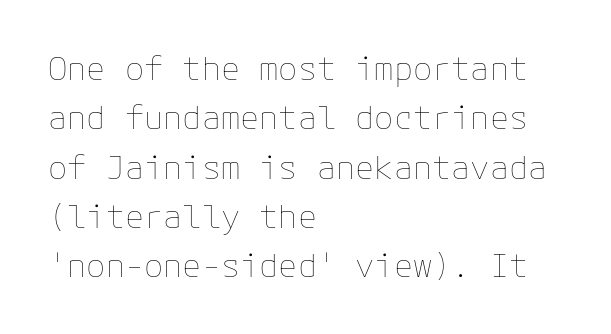
The letters stand straight up with perfectly vertical stems. Short note: letters normally spaced. Unmarked baselines from the first word to the last. Reading down the column, the eye jumps a familiar distance to each next line.
